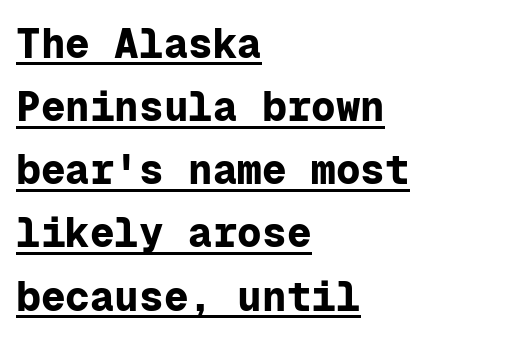
Q: Is the text bold? A: Yes.
Q: Is the text italic (slanted)? A: No, it is upright.
Q: Is the typeface a serif or a sans-serif typeface? A: Sans-serif.
Q: Is the text underlined? A: Yes.
Q: How is the paragraph aligned? A: Left-aligned.
Q: Is the spacing between letters normal or unusually wide? A: Normal.
Q: Is the spacing between lines tight, normal or loose? A: Normal.
Q: Width (condensed, normal, or wide)? A: Normal.
Q: Stroke contrast? A: Low.
Q: x-height? A: Medium.
Q: Monospaced? A: Yes.
